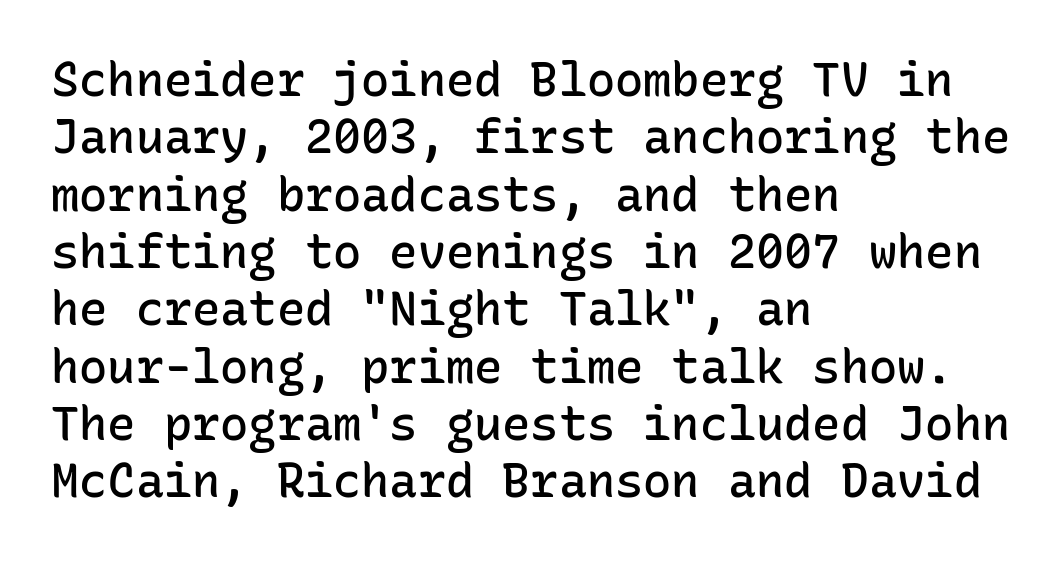
Bold? Not quite — semibold, heavier than regular but stopping short. The designer went with a sans here, leaving each stem footless. Do the characters align in a grid? Yes, the font is monospaced. Visually the block forms a straight wall on the left and a jagged coastline on the right. Glance below the letters and you will spot only blank space. Short note: letters normally spaced.
